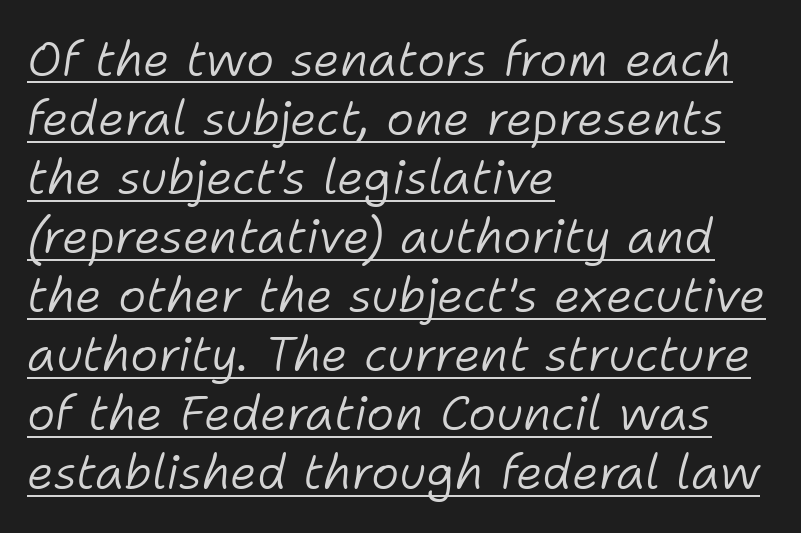
{"italic": "yes", "lean": "right", "slant_degrees": 11, "bold": "no", "weight": "light", "width": "normal", "stroke_contrast": "low", "x_height": "medium", "monospaced": "no", "underline": "yes", "align": "left", "line_spacing_ratio": 1.23, "letter_spacing": "normal", "letter_spacing_em": 0.0, "glyph_px": 48}
